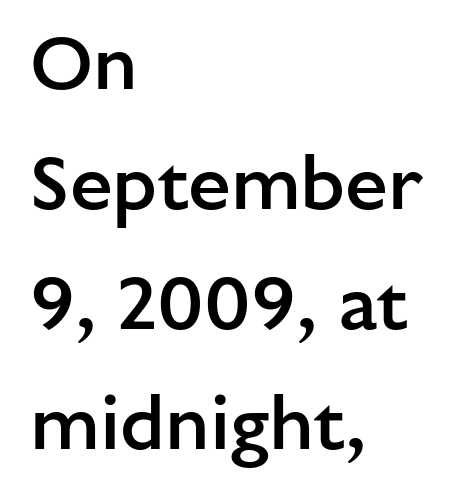
The face used here is a sans, in the tradition of grotesques and geometrics. As a designer I'd log this as weight 600, semibold. Caption: multi-line text, flush left, ragged right. Posture: upright roman. Regular leading.
